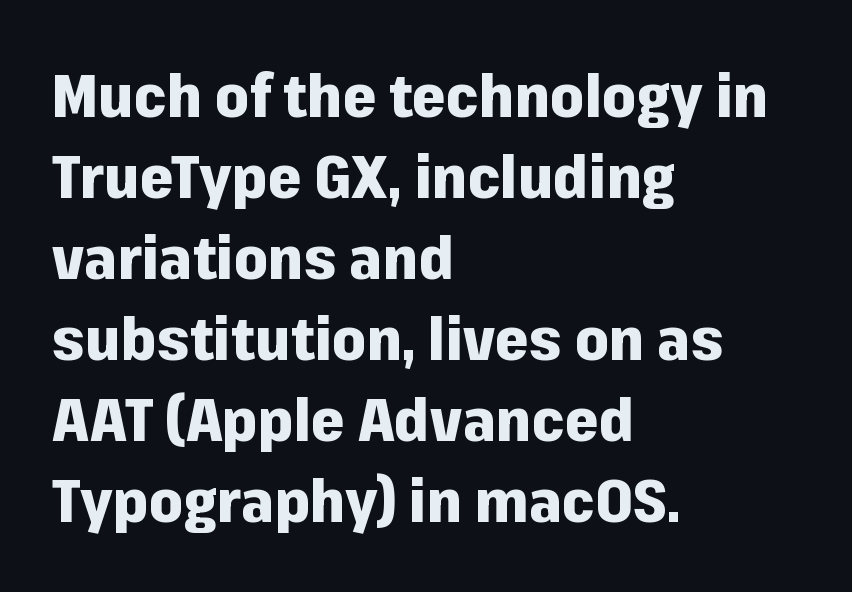
{"serif": "no", "italic": "no", "bold": "yes", "weight": "heavy", "width": "normal", "stroke_contrast": "low", "x_height": "medium", "monospaced": "no", "underline": "no", "align": "left", "line_spacing": "normal", "line_spacing_ratio": 1.35, "letter_spacing": "normal", "letter_spacing_em": 0.0, "glyph_px": 60}
